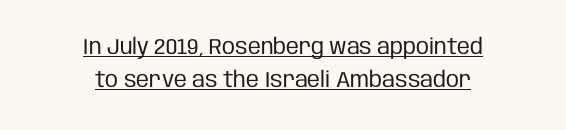
On a weight scale, this lands at 450 or below. There is no visible air inserted between adjacent glyphs. Posture: upright roman. Looks like someone drew a line under every word here. The rendering positions every line midway between the sides. The passage shown stacks its lines at a standard gap.
